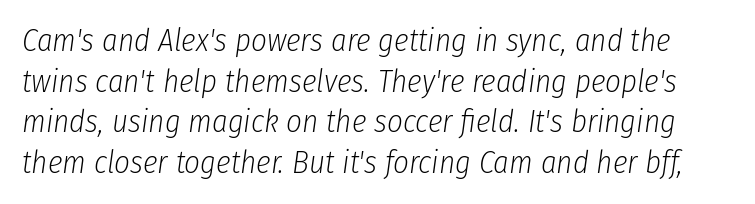
Q: Is the text bold? A: No.
Q: Is the text italic (slanted)? A: Yes, it leans right by about 8 degrees.
Q: Is the text underlined? A: No.
Q: Is the spacing between letters normal or unusually wide? A: Normal.
Q: Is the spacing between lines tight, normal or loose? A: Normal.
Q: Width (condensed, normal, or wide)? A: Condensed.
Q: Stroke contrast? A: Low.
Q: x-height? A: Medium.
Q: Monospaced? A: No.
